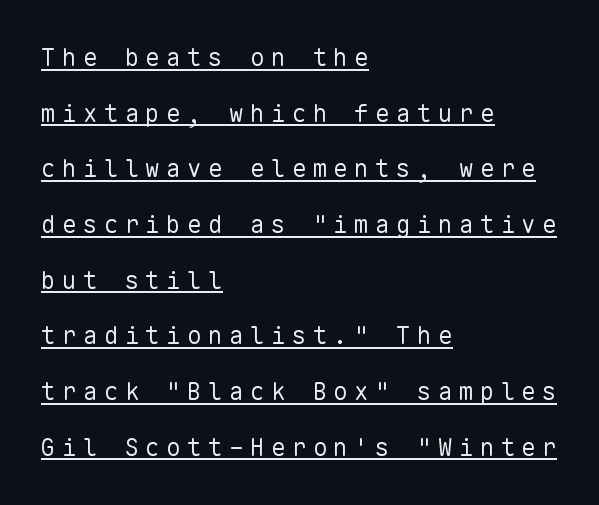
Q: Is the text bold? A: No.
Q: Is the text italic (slanted)? A: No, it is upright.
Q: Is the text underlined? A: Yes.
Q: How is the paragraph aligned? A: Left-aligned.
Q: Is the spacing between letters normal or unusually wide? A: Unusually wide.
Q: Is the spacing between lines tight, normal or loose? A: Loose.
